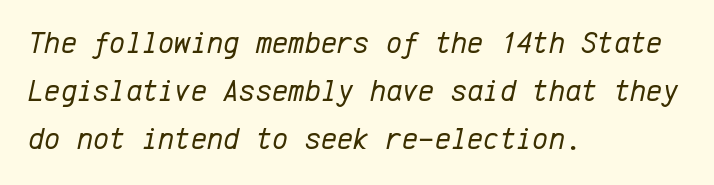
The image shows 31 px regular-weight type, italic (leaning right), monospaced; set left-aligned, normal line spacing (1.55x), normal letter spacing, not underlined; low stroke contrast and a medium x-height.
